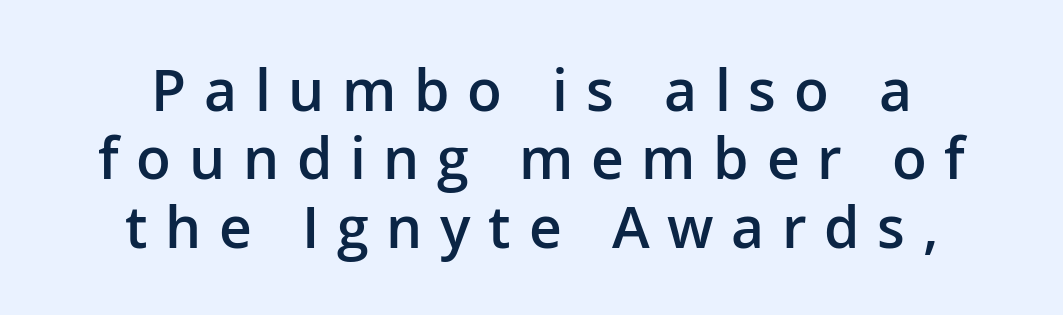
In terms of weight, the rendering is demibold, just under bold. Type style note: lacks serifs. Caption: expanded tracking, letters set apart. A student would call this center alignment; a typographer would say set centered. Unlike italic type, these characters show no tilt at all.
